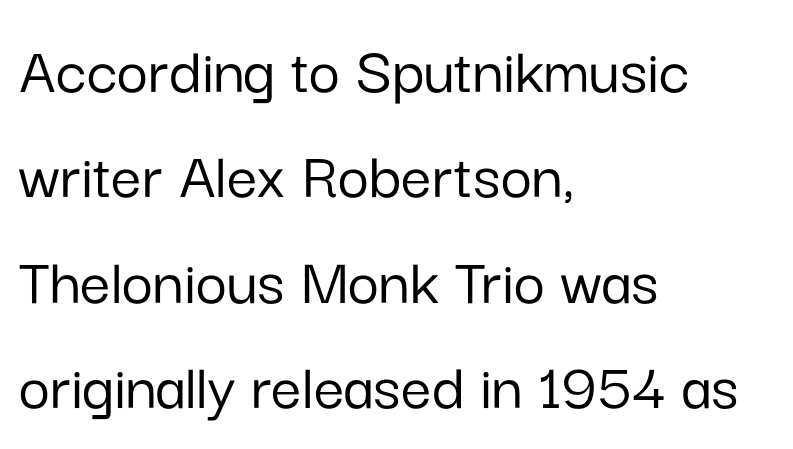
Q: Is the text italic (slanted)? A: No, it is upright.
Q: Is the typeface a serif or a sans-serif typeface? A: Sans-serif.
Q: Is the text underlined? A: No.
Q: How is the paragraph aligned? A: Left-aligned.
Q: Is the spacing between letters normal or unusually wide? A: Normal.
Q: Is the spacing between lines tight, normal or loose? A: Normal.
Q: Width (condensed, normal, or wide)? A: Normal.
Q: Stroke contrast? A: Low.
Q: x-height? A: Medium.
Q: Monospaced? A: No.
